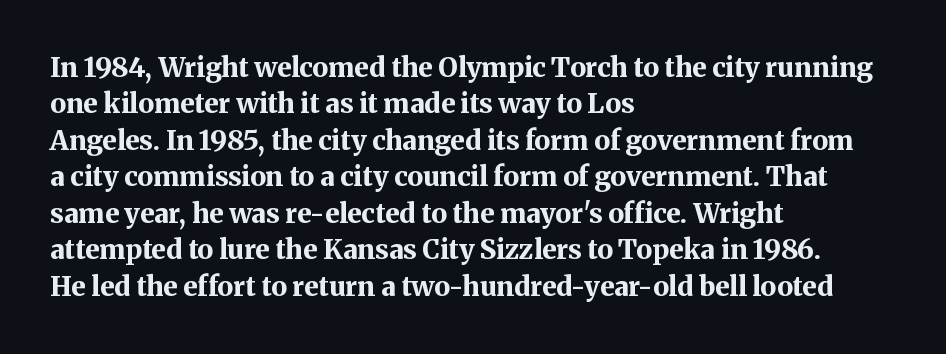
Q: Is the text bold? A: Yes.
Q: Is the text italic (slanted)? A: No, it is upright.
Q: Is the text underlined? A: No.
Q: How is the paragraph aligned? A: Left-aligned.
Q: Is the spacing between letters normal or unusually wide? A: Normal.
Q: Is the spacing between lines tight, normal or loose? A: Normal.
